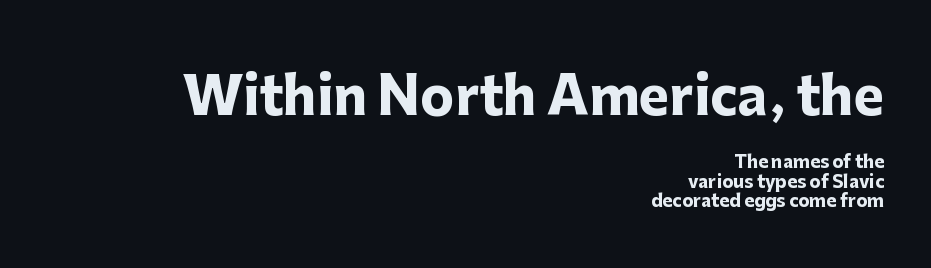
Q: Is the text bold? A: Yes.
Q: Is the text italic (slanted)? A: No, it is upright.
Q: Is the typeface a serif or a sans-serif typeface? A: Sans-serif.
Q: Is the text underlined? A: No.
Q: How is the paragraph aligned? A: Right-aligned.
Q: Is the spacing between letters normal or unusually wide? A: Normal.
Q: Is the spacing between lines tight, normal or loose? A: Tight.
Q: Which block of text is set in a larger size, the first (top) or the second (bottom)? A: The first (top) one.
Q: Width (condensed, normal, or wide)? A: Normal.
Q: Stroke contrast? A: Low.
Q: x-height? A: Medium.
Q: Monospaced? A: No.
